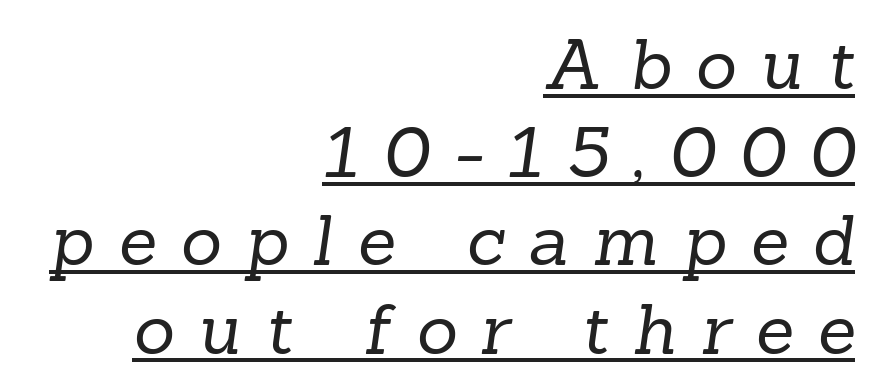
{"serif": "yes", "bold": "no", "weight": "regular", "width": "normal", "stroke_contrast": "low", "x_height": "medium", "monospaced": "no", "underline": "yes", "align": "right", "line_spacing": "normal", "line_spacing_ratio": 1.26, "letter_spacing": "wide", "letter_spacing_em": 0.35, "glyph_px": 70}
